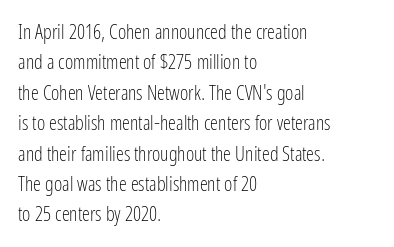
{"italic": "no", "bold": "no", "underline": "no", "align": "left", "line_spacing": "normal", "line_spacing_ratio": 1.52, "letter_spacing": "normal", "letter_spacing_em": 0.0, "glyph_px": 20}
